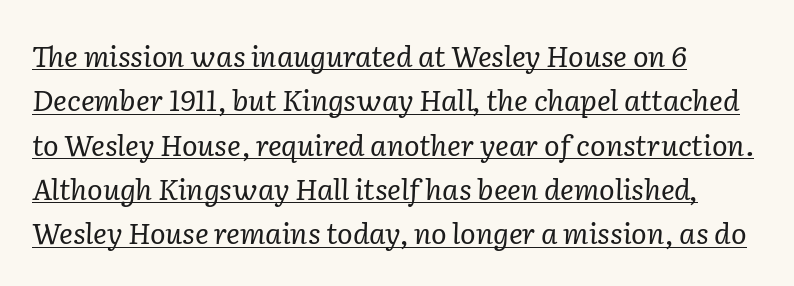
Yep, that's italic — everything's leaning. To sum up the face: it has serifs. Teacher's note: observe the even left margin — that is flush-left alignment. Caption: standard tracking, unaltered. Does the leading feel generous? No, just average.
